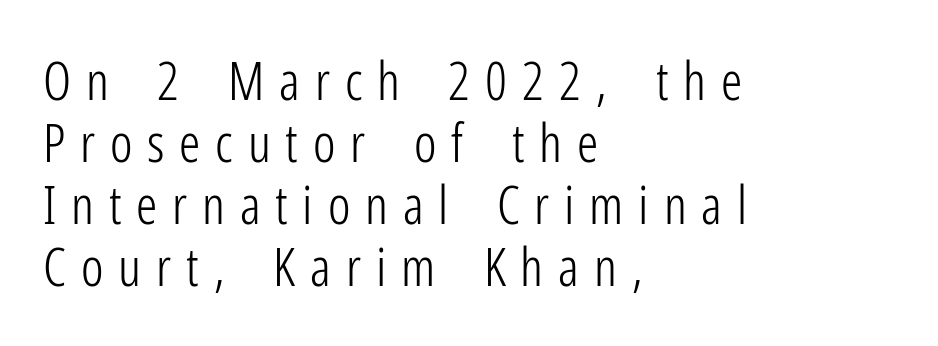
Unlike a traditional serif, this face leaves its strokes unadorned. The strokes carry an ordinary text weight at most. Italic? Not at all — the glyphs are vertical. Each row of text sits above clean, open space. Does the copy run flush right? No — it runs flush left.
